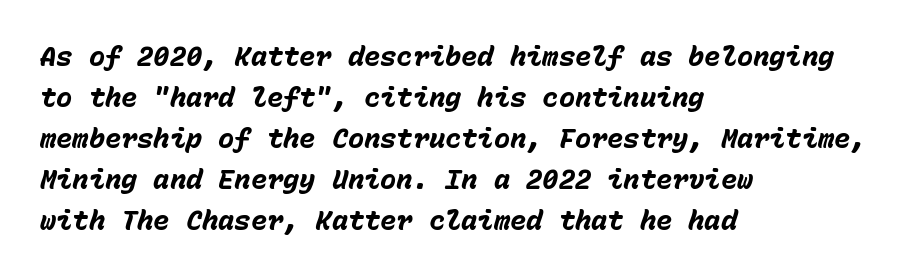
The image shows 27 px bold type, italic (leaning right); set left-aligned, normal line spacing (1.52x), normal letter spacing, not underlined.
